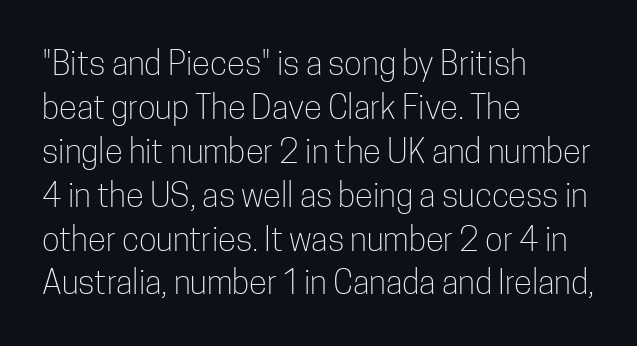
Q: Is the text bold? A: No.
Q: Is the text italic (slanted)? A: No, it is upright.
Q: Is the typeface a serif or a sans-serif typeface? A: Sans-serif.
Q: Is the text underlined? A: No.
Q: How is the paragraph aligned? A: Left-aligned.
Q: Is the spacing between letters normal or unusually wide? A: Normal.
Q: Is the spacing between lines tight, normal or loose? A: Normal.
Q: Width (condensed, normal, or wide)? A: Condensed.
Q: Stroke contrast? A: Low.
Q: x-height? A: Medium.
Q: Monospaced? A: No.
